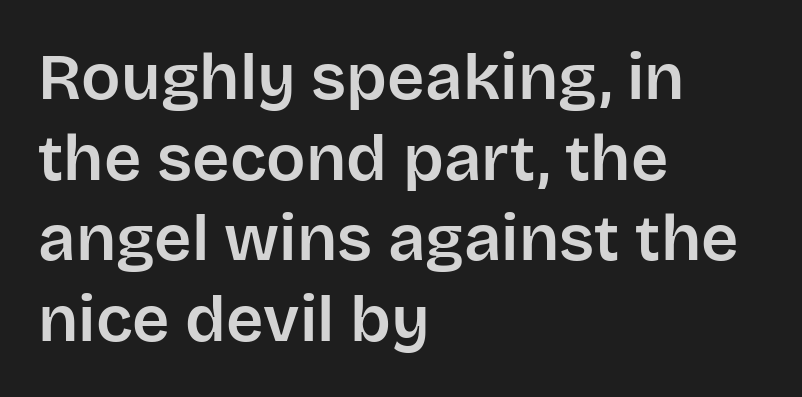
{"serif": "no", "italic": "no", "width": "normal", "stroke_contrast": "low", "x_height": "large", "monospaced": "no", "underline": "no", "align": "left", "line_spacing_ratio": 1.24, "letter_spacing": "normal", "letter_spacing_em": 0.0, "glyph_px": 65}
